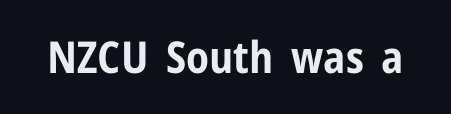
Q: Is the text bold? A: Yes.
Q: Is the text italic (slanted)? A: No, it is upright.
Q: Is the typeface a serif or a sans-serif typeface? A: Sans-serif.
Q: Is the text underlined? A: No.
Q: Is the spacing between letters normal or unusually wide? A: Normal.
Q: Width (condensed, normal, or wide)? A: Condensed.
Q: Stroke contrast? A: Low.
Q: x-height? A: Medium.
Q: Monospaced? A: No.
